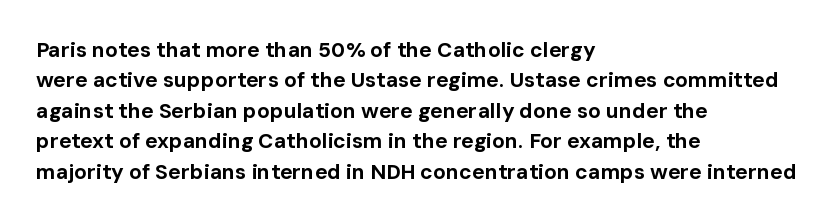
Q: Is the text bold? A: Yes.
Q: Is the text italic (slanted)? A: No, it is upright.
Q: Is the text underlined? A: No.
Q: How is the paragraph aligned? A: Left-aligned.
Q: Is the spacing between letters normal or unusually wide? A: Normal.
Q: Is the spacing between lines tight, normal or loose? A: Normal.
